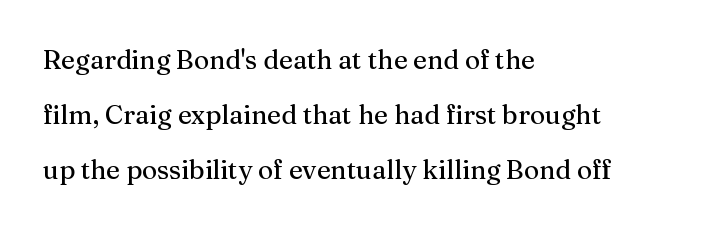
The image shows 26 px text type, upright; set left-aligned, loose line spacing (2.11x), normal letter spacing, not underlined.
